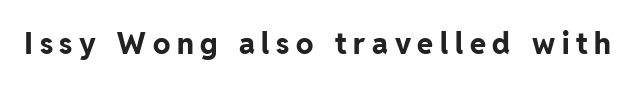
{"serif": "no", "italic": "no", "bold": "yes", "weight": "bold", "width": "normal", "stroke_contrast": "low", "x_height": "medium", "monospaced": "no", "underline": "no", "letter_spacing": "wide", "letter_spacing_em": 0.23, "glyph_px": 29}
